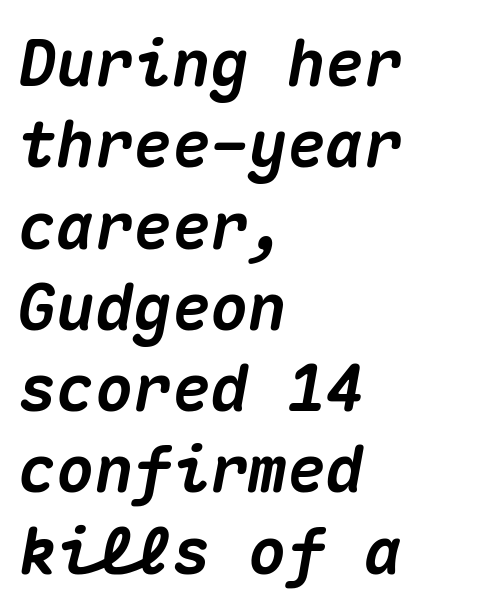
{"italic": "yes", "lean": "right", "slant_degrees": 10, "bold": "yes", "weight": "heavy", "width": "normal", "stroke_contrast": "medium", "x_height": "medium", "monospaced": "yes", "underline": "no", "align": "left", "line_spacing": "normal", "line_spacing_ratio": 1.27, "letter_spacing": "normal", "letter_spacing_em": 0.0, "glyph_px": 64}
